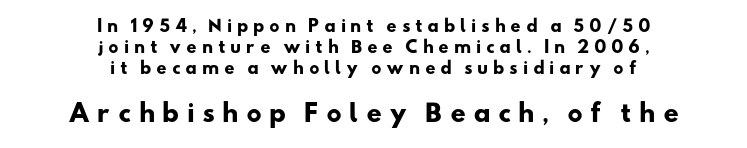
The image shows 24 px bold type; set centered, normal line spacing (1.32x), unusually wide letter spacing (+0.29 em), not underlined; the second (bottom) block is 1.5x larger.
